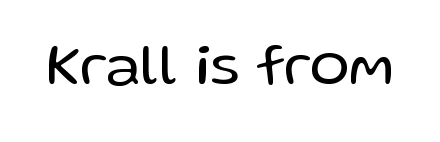
Q: Is the text bold? A: No.
Q: Is the text italic (slanted)? A: No, it is upright.
Q: Is the typeface a serif or a sans-serif typeface? A: Sans-serif.
Q: Is the text underlined? A: No.
Q: Is the spacing between letters normal or unusually wide? A: Normal.
Q: Width (condensed, normal, or wide)? A: Normal.
Q: Stroke contrast? A: Low.
Q: x-height? A: Medium.
Q: Monospaced? A: No.
